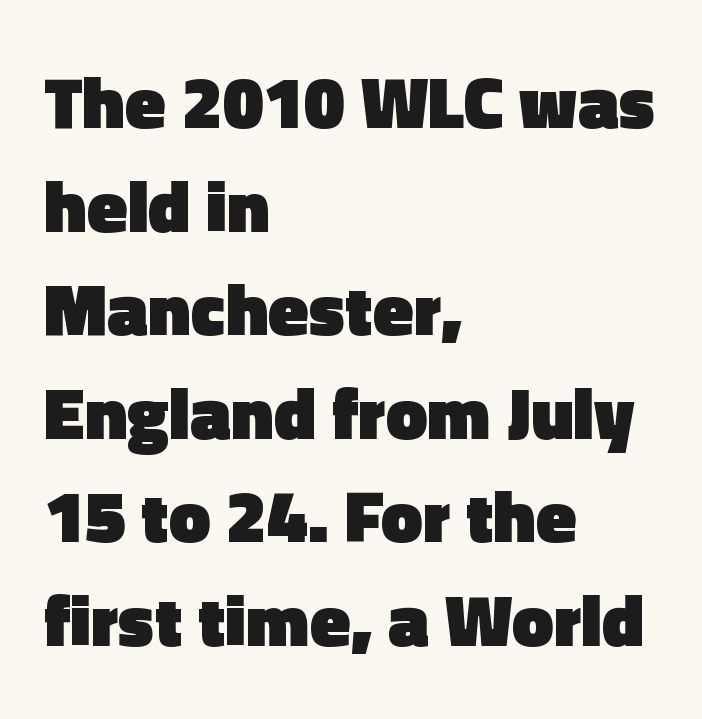
Q: Is the text bold? A: Yes.
Q: Is the text italic (slanted)? A: No, it is upright.
Q: Is the typeface a serif or a sans-serif typeface? A: Sans-serif.
Q: Is the text underlined? A: No.
Q: How is the paragraph aligned? A: Left-aligned.
Q: Is the spacing between letters normal or unusually wide? A: Normal.
Q: Is the spacing between lines tight, normal or loose? A: Normal.
Q: Width (condensed, normal, or wide)? A: Normal.
Q: x-height? A: Medium.
Q: Monospaced? A: No.
